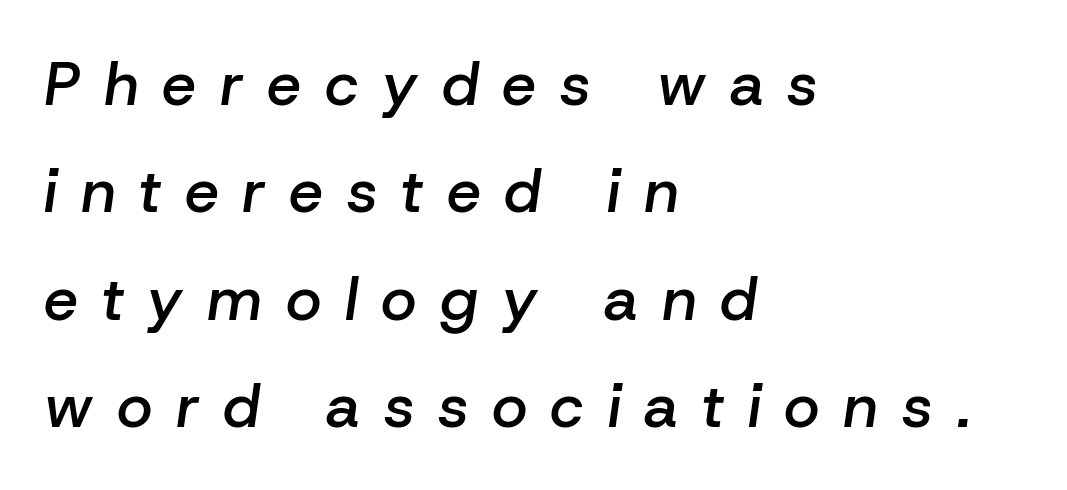
{"italic": "yes", "lean": "right", "slant_degrees": 8, "bold": "semi", "weight": "semibold", "width": "normal", "stroke_contrast": "low", "x_height": "medium", "monospaced": "no", "underline": "no", "align": "left", "line_spacing_ratio": 1.76, "letter_spacing": "wide", "letter_spacing_em": 0.39, "glyph_px": 61}
